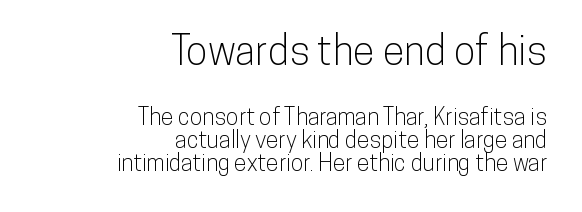
{"serif": "no", "italic": "no", "width": "condensed", "stroke_contrast": "low", "x_height": "medium", "monospaced": "no", "underline": "no", "align": "right", "line_spacing": "tight", "line_spacing_ratio": 1.0, "letter_spacing": "normal", "letter_spacing_em": 0.0, "larger_block": "first", "size_ratio": 1.74, "glyph_px": 40}
